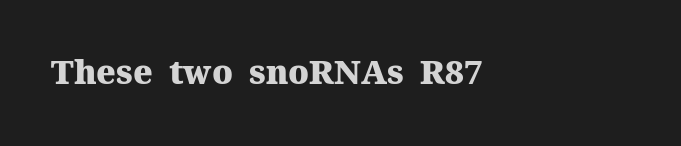
Does the type have serifs? Yes, each stem ends in a small foot. A dark, heavy texture on the line: the type is bold. The letters stand straight up with perfectly vertical stems. Caption: multi-line text, flush left, ragged right.
